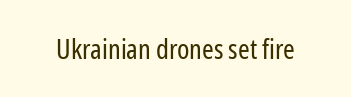
Q: Is the text bold? A: No.
Q: Is the text italic (slanted)? A: No, it is upright.
Q: Is the typeface a serif or a sans-serif typeface? A: Sans-serif.
Q: Is the text underlined? A: No.
Q: Is the spacing between letters normal or unusually wide? A: Normal.
Q: Width (condensed, normal, or wide)? A: Condensed.
Q: Stroke contrast? A: Low.
Q: x-height? A: Medium.
Q: Monospaced? A: No.
